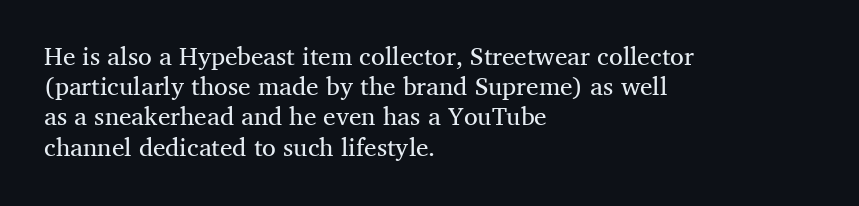
Q: Is the text bold? A: No.
Q: Is the text italic (slanted)? A: No, it is upright.
Q: Is the text underlined? A: No.
Q: How is the paragraph aligned? A: Left-aligned.
Q: Is the spacing between letters normal or unusually wide? A: Normal.
